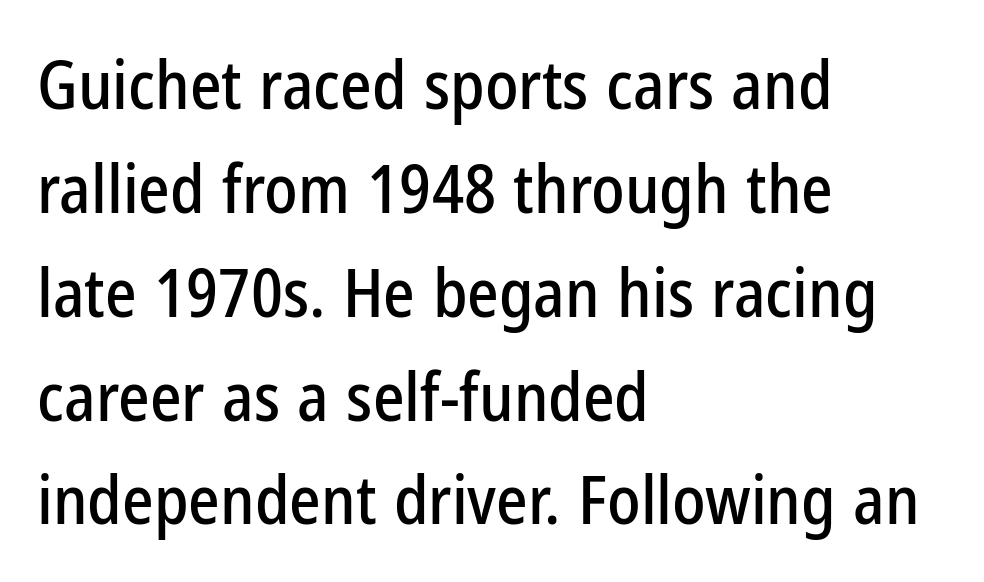
The image shows 67 px condensed sans-serif type, upright; set left-aligned, normal line spacing (1.55x), normal letter spacing, not underlined; low stroke contrast and a medium x-height.
